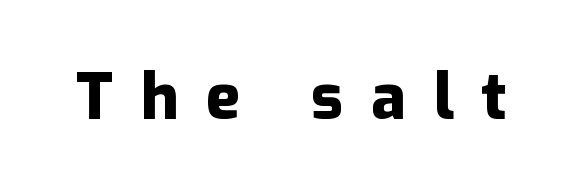
Q: Is the text bold? A: Yes.
Q: Is the text italic (slanted)? A: No, it is upright.
Q: Is the typeface a serif or a sans-serif typeface? A: Sans-serif.
Q: Is the text underlined? A: No.
Q: Is the spacing between letters normal or unusually wide? A: Unusually wide.
Q: Width (condensed, normal, or wide)? A: Normal.
Q: Stroke contrast? A: Low.
Q: x-height? A: Medium.
Q: Monospaced? A: No.
